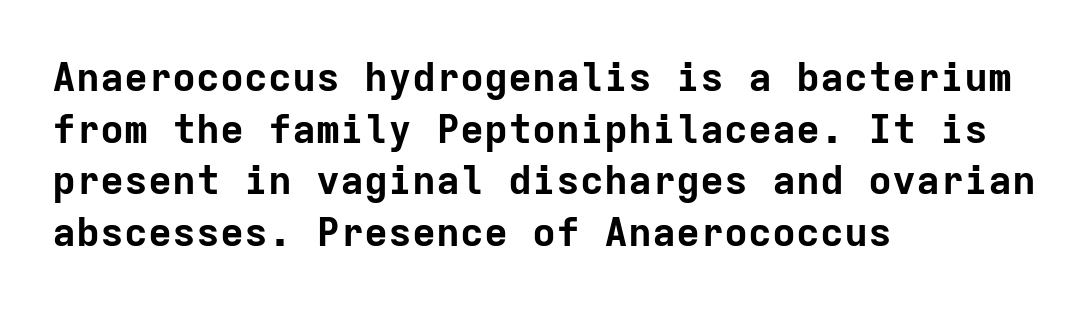
{"serif": "no", "italic": "no", "bold": "yes", "weight": "bold", "width": "normal", "stroke_contrast": "low", "x_height": "medium", "monospaced": "yes", "underline": "no", "align": "left", "line_spacing": "normal", "line_spacing_ratio": 1.29, "letter_spacing": "normal", "letter_spacing_em": 0.0, "glyph_px": 40}
